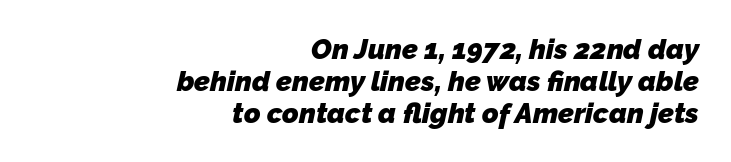
The image shows 28 px heavy sans-serif type; set right-aligned, tight line spacing (1.14x), normal letter spacing, not underlined; low stroke contrast and a medium x-height.
